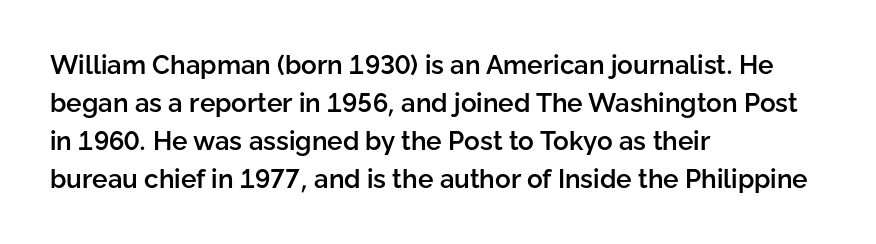
The image shows 26 px text type, upright; set left-aligned, normal line spacing (1.46x), normal letter spacing, not underlined.
